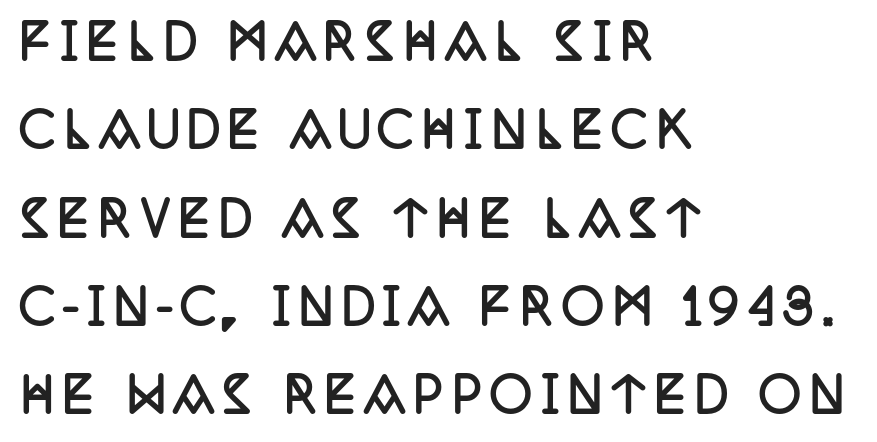
Italic? Not at all — the glyphs are vertical. A serif font was chosen for this passage. A classic flush-left, rag-right setting is used for this passage. Nobody drew a line under any word here. The face used here is proportionally spaced, like ordinary book or web type.
